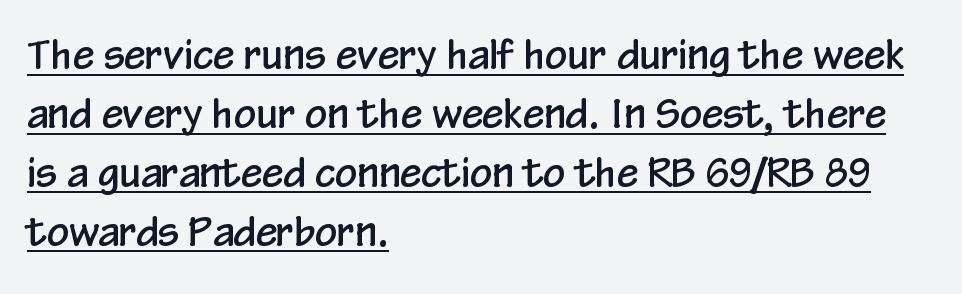
Q: Is the text italic (slanted)? A: No, it is upright.
Q: Is the typeface a serif or a sans-serif typeface? A: Sans-serif.
Q: Is the text underlined? A: Yes.
Q: How is the paragraph aligned? A: Left-aligned.
Q: Is the spacing between letters normal or unusually wide? A: Normal.
Q: Is the spacing between lines tight, normal or loose? A: Normal.
Q: Width (condensed, normal, or wide)? A: Condensed.
Q: Stroke contrast? A: Low.
Q: x-height? A: Medium.
Q: Monospaced? A: No.
